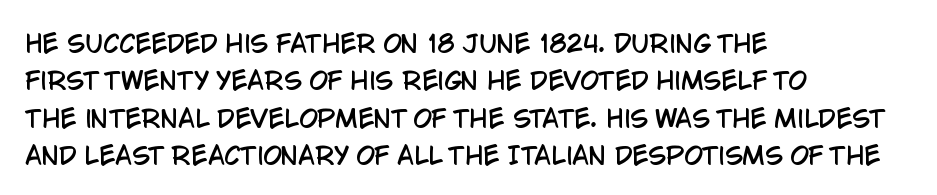
Quick note: interline space is typical. Ordinary non-slanted type is in use. The glyphs are unaccompanied by any horizontal stroke below them. The setting favours the left margin, as ordinary paragraphs usually do.
